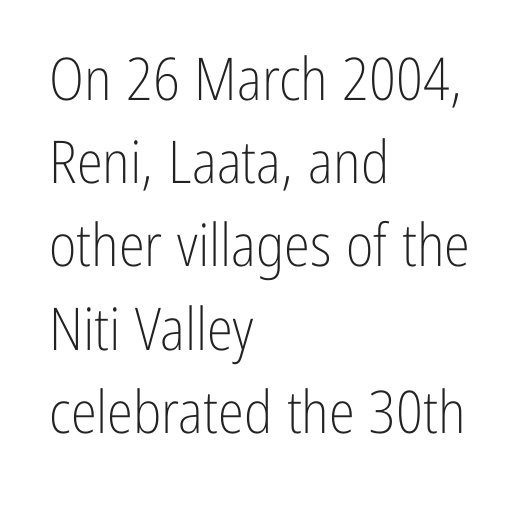
Q: Is the text bold? A: No.
Q: Is the text italic (slanted)? A: No, it is upright.
Q: Is the typeface a serif or a sans-serif typeface? A: Sans-serif.
Q: Is the text underlined? A: No.
Q: How is the paragraph aligned? A: Left-aligned.
Q: Is the spacing between letters normal or unusually wide? A: Normal.
Q: Is the spacing between lines tight, normal or loose? A: Normal.
Q: Width (condensed, normal, or wide)? A: Condensed.
Q: Stroke contrast? A: Low.
Q: x-height? A: Medium.
Q: Monospaced? A: No.
